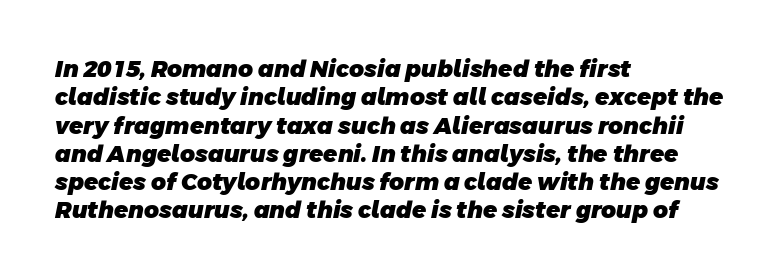
Q: Is the text bold? A: Yes.
Q: Is the text underlined? A: No.
Q: How is the paragraph aligned? A: Left-aligned.
Q: Is the spacing between letters normal or unusually wide? A: Normal.
